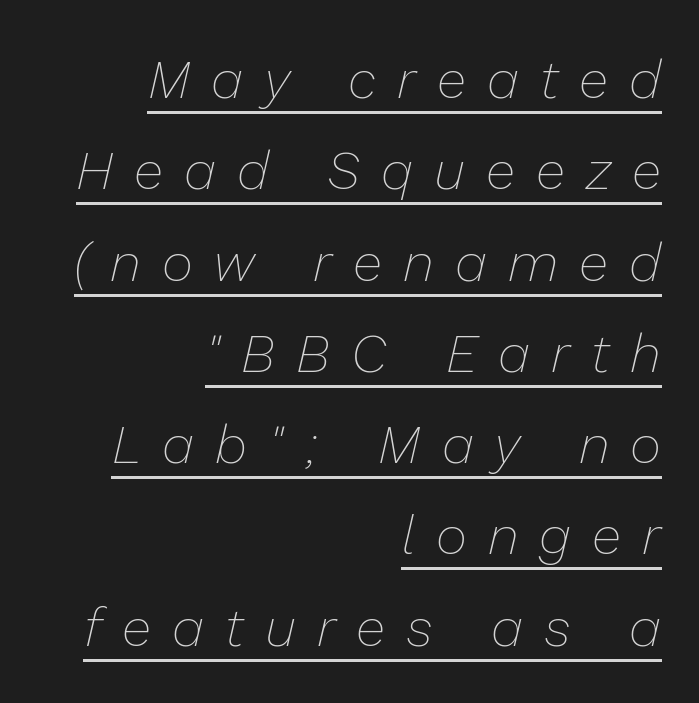
The image shows 54 px thin type, italic (leaning right); set right-aligned, normal line spacing (1.69x), unusually wide letter spacing (+0.39 em), underlined; low stroke contrast and a medium x-height.
